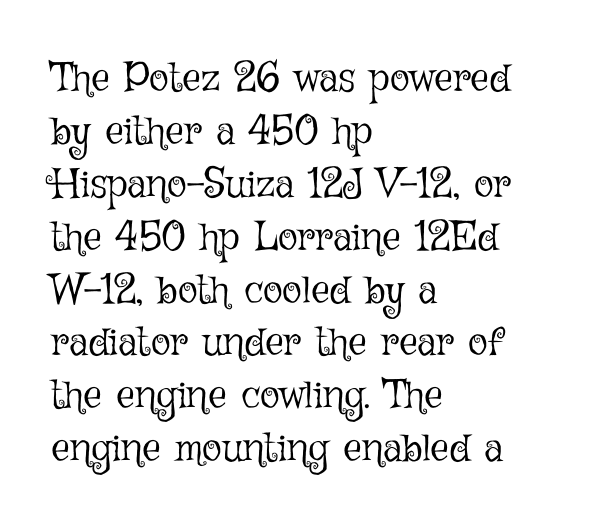
{"italic": "no", "bold": "no", "weight": "light", "width": "normal", "stroke_contrast": "low", "x_height": "medium", "monospaced": "no", "underline": "no", "align": "left", "line_spacing": "normal", "line_spacing_ratio": 1.29, "letter_spacing": "normal", "letter_spacing_em": 0.0, "glyph_px": 41}
